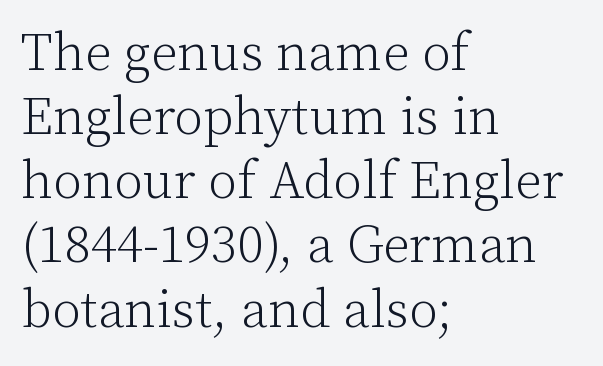
The image shows 53 px light serif type, upright; set left-aligned, line spacing 1.21x, normal letter spacing, not underlined; low stroke contrast and a medium x-height.
